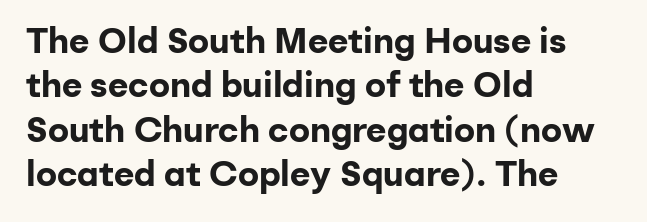
The letters advance in unequal steps, a hallmark of proportional type. Honestly, there is no underline to notice here at all. Does the type have serifs? No, each stem ends abruptly. This block has exactly the height ordinary leading produces. You'd pick this weight for a headline — it's a proper bold.
